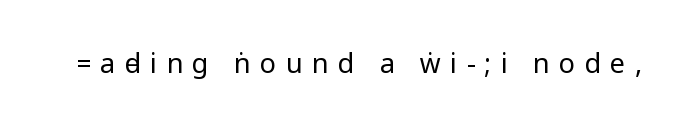
Substantial extra tracking has been applied to these lines. The strokes are not fattened; the text isn't bold. Beneath every word, the page is bare. The specimen reads as upright at a glance.
